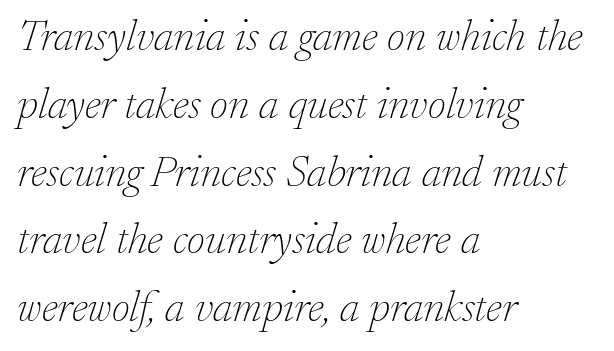
{"serif": "yes", "italic": "yes", "lean": "right", "slant_degrees": 17, "bold": "no", "weight": "thin", "width": "normal", "stroke_contrast": "low", "x_height": "small", "monospaced": "no", "underline": "no", "align": "left", "line_spacing": "normal", "line_spacing_ratio": 1.54, "letter_spacing": "normal", "letter_spacing_em": 0.0, "glyph_px": 44}
